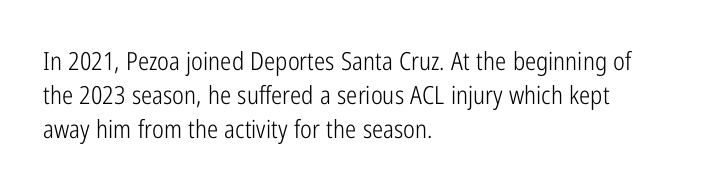
Q: Is the text bold? A: No.
Q: Is the text italic (slanted)? A: No, it is upright.
Q: Is the text underlined? A: No.
Q: How is the paragraph aligned? A: Left-aligned.
Q: Is the spacing between letters normal or unusually wide? A: Normal.
Q: Is the spacing between lines tight, normal or loose? A: Normal.
